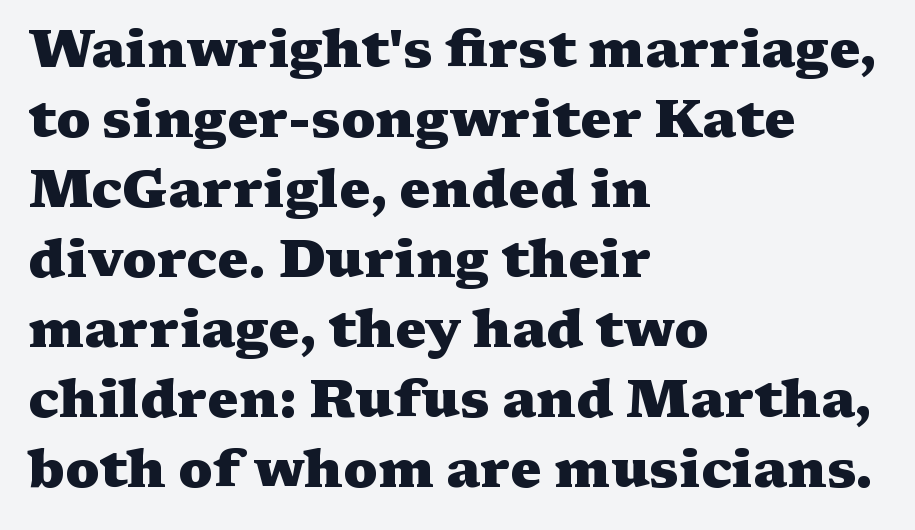
{"serif": "yes", "italic": "no", "bold": "yes", "weight": "heavy", "width": "wide", "stroke_contrast": "medium", "x_height": "medium", "monospaced": "no", "underline": "no", "align": "left", "line_spacing": "normal", "line_spacing_ratio": 1.32, "letter_spacing": "normal", "letter_spacing_em": 0.0, "glyph_px": 53}
